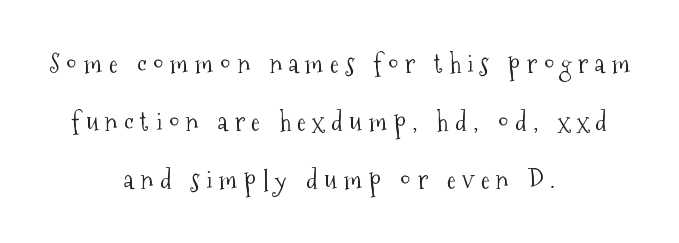
Q: Is the text bold? A: No.
Q: Is the text italic (slanted)? A: No, it is upright.
Q: Is the text underlined? A: No.
Q: How is the paragraph aligned? A: Centered.
Q: Is the spacing between letters normal or unusually wide? A: Unusually wide.
Q: Is the spacing between lines tight, normal or loose? A: Loose.
